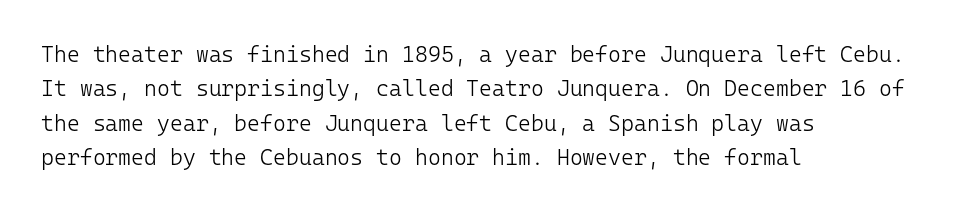
The image shows 22 px text type, upright; set left-aligned, normal line spacing (1.56x), normal letter spacing, not underlined.
